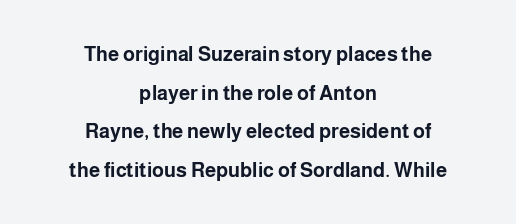
The gap between lines stays unmarked. The passage shown has conventional tracking throughout. Honestly, the rows look like they've been pulled way apart. The lines in this sample share a center point and differ in where they start and stop. Unlike italic type, these characters show no tilt at all.
